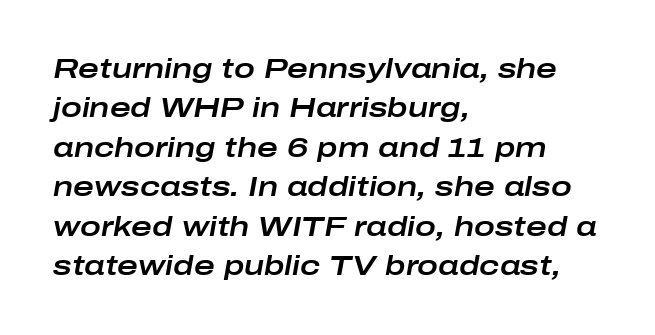
{"italic": "yes", "lean": "right", "slant_degrees": 10, "width": "wide", "stroke_contrast": "low", "x_height": "medium", "monospaced": "no", "underline": "no", "align": "left", "line_spacing": "normal", "line_spacing_ratio": 1.41, "letter_spacing": "normal", "letter_spacing_em": 0.0, "glyph_px": 28}
